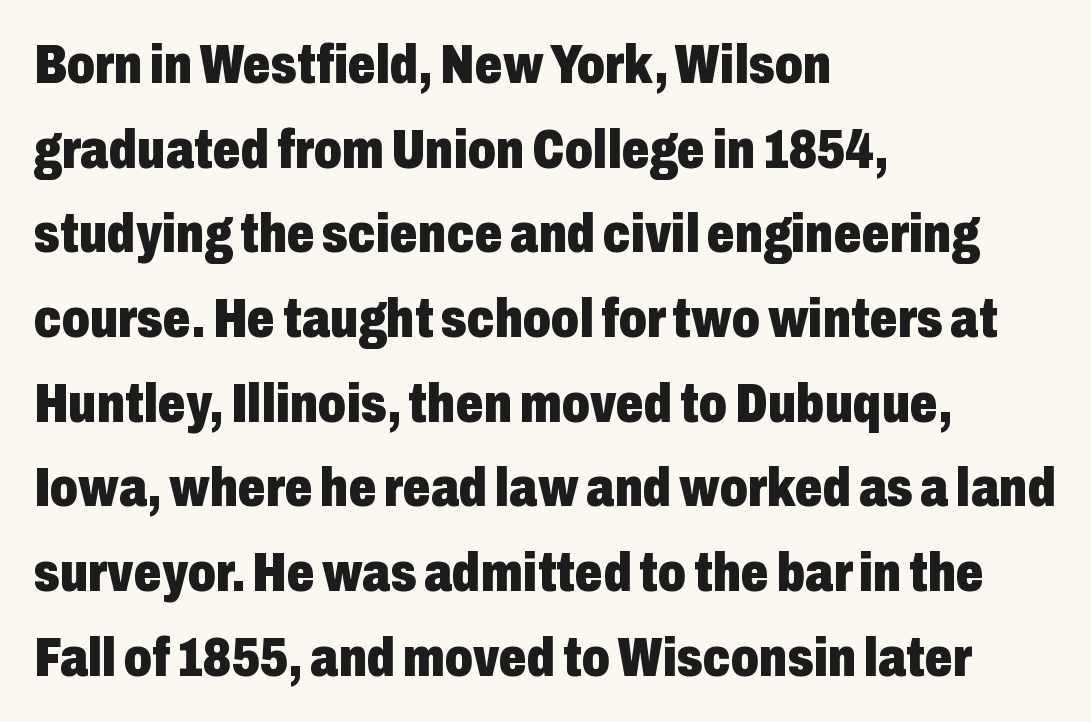
Q: Is the text bold? A: Yes.
Q: Is the text italic (slanted)? A: No, it is upright.
Q: Is the typeface a serif or a sans-serif typeface? A: Sans-serif.
Q: Is the text underlined? A: No.
Q: How is the paragraph aligned? A: Left-aligned.
Q: Is the spacing between letters normal or unusually wide? A: Normal.
Q: Is the spacing between lines tight, normal or loose? A: Normal.
Q: Width (condensed, normal, or wide)? A: Condensed.
Q: Stroke contrast? A: Low.
Q: x-height? A: Medium.
Q: Monospaced? A: No.
